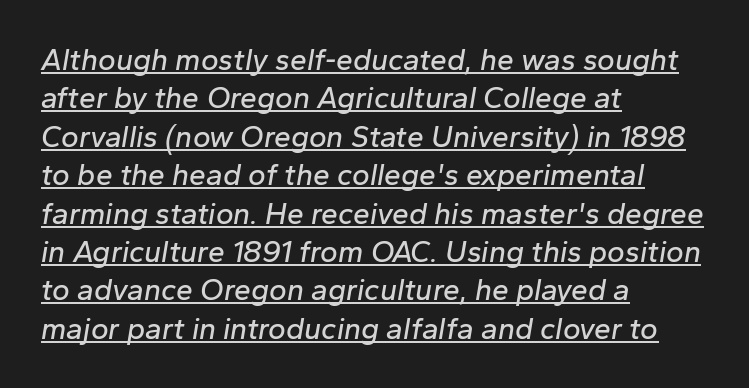
The image shows 30 px text type, italic (leaning right); set left-aligned, normal line spacing (1.28x), normal letter spacing, underlined; low stroke contrast and a medium x-height.
